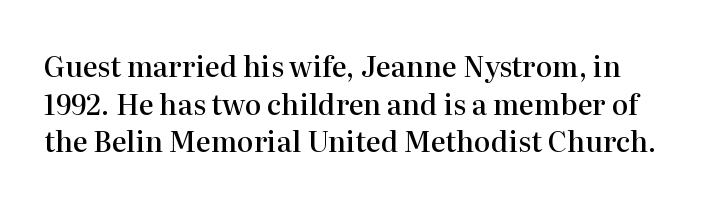
The passage shown is typeset with a serif family. Students, observe: this is what conventionally led text looks like. Look at the stroke-to-counter ratio: somewhat heavy, a semibold. Nobody touched the tracking dial on this one. Each letter keeps its own natural width here, so spacing adapts to shape. Ordinary non-slanted type is in use.
